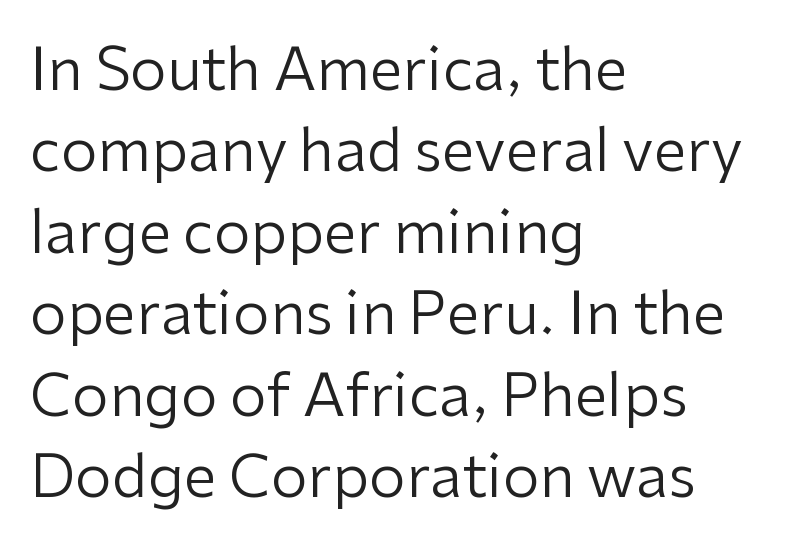
{"serif": "no", "italic": "no", "bold": "no", "weight": "regular", "width": "normal", "stroke_contrast": "low", "x_height": "medium", "monospaced": "no", "underline": "no", "align": "left", "line_spacing": "normal", "line_spacing_ratio": 1.38, "letter_spacing": "normal", "letter_spacing_em": 0.0, "glyph_px": 59}
